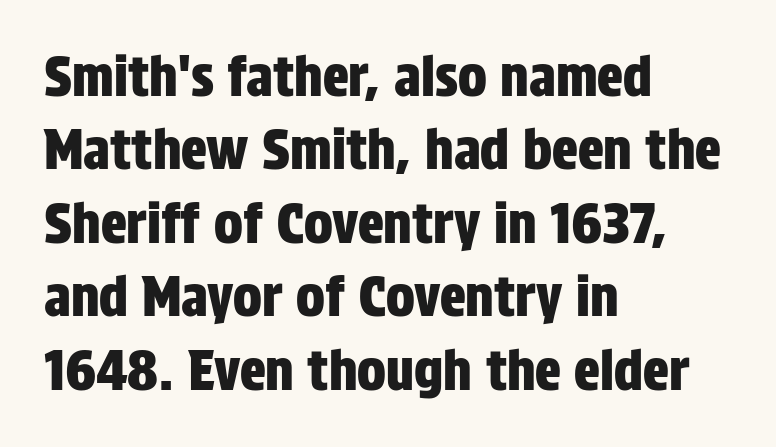
Q: Is the text italic (slanted)? A: No, it is upright.
Q: Is the typeface a serif or a sans-serif typeface? A: Sans-serif.
Q: Is the text underlined? A: No.
Q: How is the paragraph aligned? A: Left-aligned.
Q: Is the spacing between letters normal or unusually wide? A: Normal.
Q: Is the spacing between lines tight, normal or loose? A: Normal.
Q: Width (condensed, normal, or wide)? A: Condensed.
Q: Stroke contrast? A: Low.
Q: x-height? A: Large.
Q: Monospaced? A: No.
